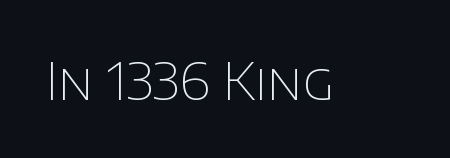
{"serif": "no", "italic": "no", "bold": "no", "weight": "thin", "width": "normal", "stroke_contrast": "low", "x_height": "large", "monospaced": "no", "underline": "no", "letter_spacing": "normal", "letter_spacing_em": 0.0, "glyph_px": 52}
